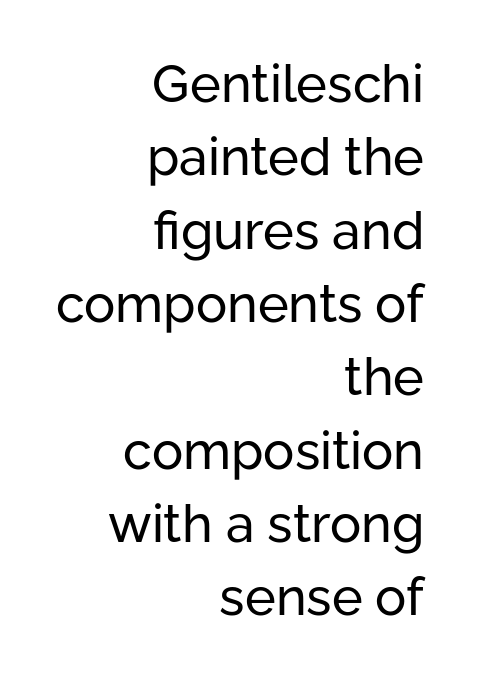
Spacing verdict: proportional, widths tailored to each character. Every stem runs plumb, perpendicular to the baseline. Summary of weight: not heavy and not bold. In CSS terms this would be text-align: right. The rendering shows plain stroke endings on the letterforms — a sans-serif design. The block of text has a typical density, with ordinary space between rows.
